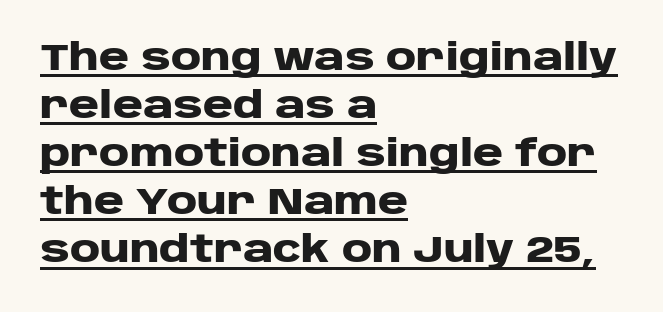
Horizontal alignment here is leftward, the default for most running prose. Every stem runs plumb, perpendicular to the baseline. The letters sit at their default tracking, neither squeezed nor spread. Regarding leading, the lines here are spaced in the standard way.
